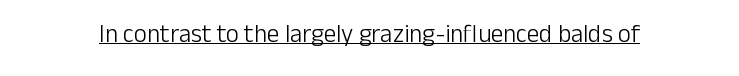
Q: Is the text bold? A: No.
Q: Is the text italic (slanted)? A: No, it is upright.
Q: Is the text underlined? A: Yes.
Q: Is the spacing between letters normal or unusually wide? A: Normal.
